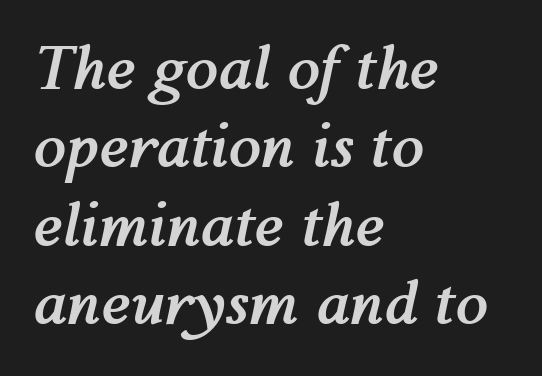
{"italic": "yes", "lean": "right", "slant_degrees": 12, "bold": "yes", "weight": "semibold", "width": "normal", "stroke_contrast": "medium", "x_height": "medium", "monospaced": "no", "underline": "no", "align": "left", "line_spacing": "normal", "line_spacing_ratio": 1.33, "letter_spacing": "normal", "letter_spacing_em": 0.0, "glyph_px": 59}
